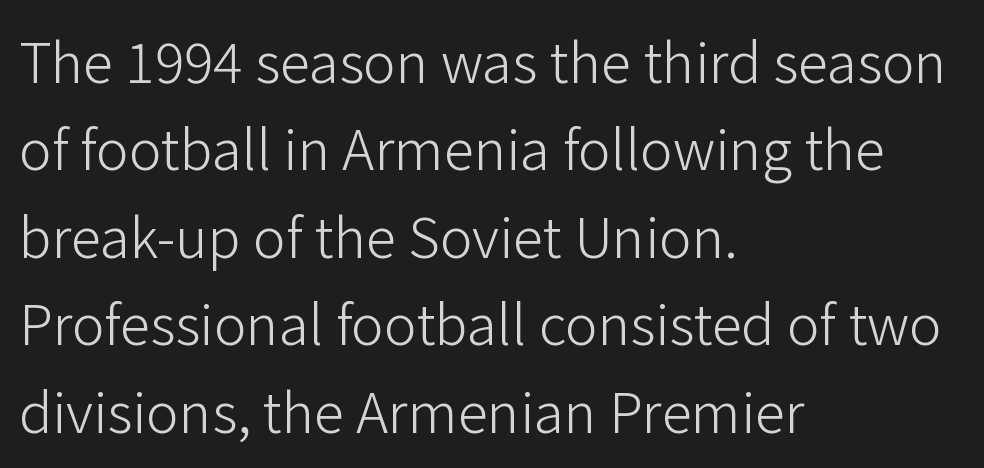
The image shows 55 px light sans-serif type, upright; set left-aligned, normal line spacing (1.59x), normal letter spacing, not underlined; low stroke contrast and a medium x-height.
